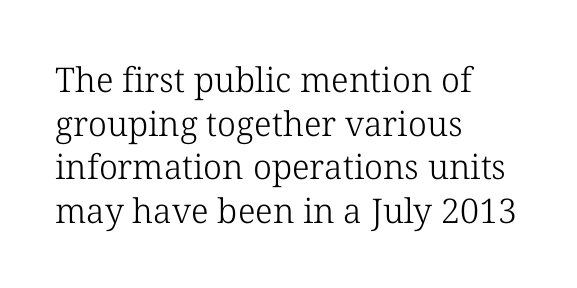
Q: Is the text bold? A: No.
Q: Is the text italic (slanted)? A: No, it is upright.
Q: Is the typeface a serif or a sans-serif typeface? A: Serif.
Q: Is the text underlined? A: No.
Q: How is the paragraph aligned? A: Left-aligned.
Q: Is the spacing between letters normal or unusually wide? A: Normal.
Q: Is the spacing between lines tight, normal or loose? A: Normal.
Q: Width (condensed, normal, or wide)? A: Normal.
Q: Stroke contrast? A: Low.
Q: x-height? A: Medium.
Q: Monospaced? A: No.
